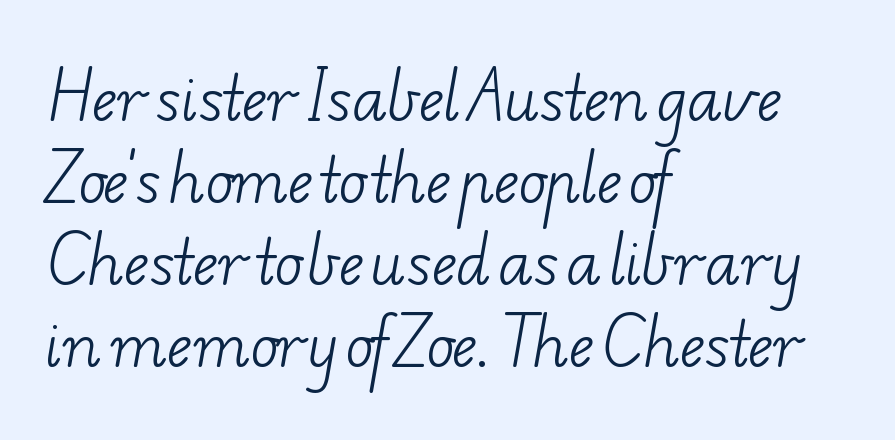
{"serif": "yes", "bold": "no", "weight": "light", "width": "wide", "stroke_contrast": "low", "x_height": "small", "monospaced": "no", "underline": "no", "align": "left", "line_spacing": "normal", "line_spacing_ratio": 1.39, "letter_spacing": "normal", "letter_spacing_em": 0.0, "glyph_px": 59}
